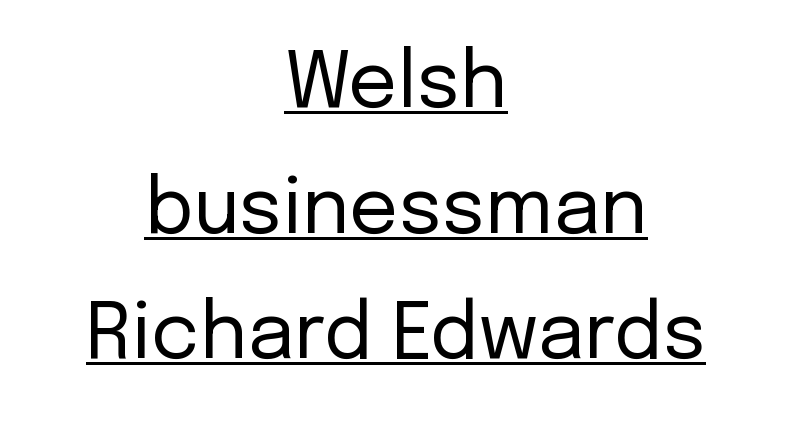
{"serif": "no", "italic": "no", "bold": "no", "weight": "regular", "width": "normal", "stroke_contrast": "low", "x_height": "medium", "monospaced": "no", "underline": "yes", "align": "center", "line_spacing": "normal", "line_spacing_ratio": 1.63, "letter_spacing": "normal", "letter_spacing_em": 0.0, "glyph_px": 77}
